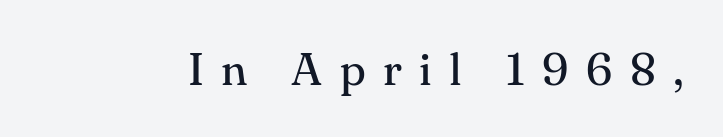
The image shows 46 px regular-weight serif type, upright; set unusually wide letter spacing (+0.38 em), not underlined; medium stroke contrast and a small x-height.
